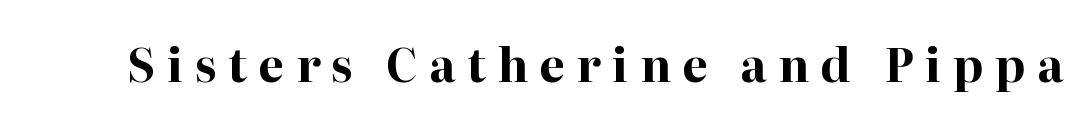
Q: Is the text bold? A: Yes.
Q: Is the text italic (slanted)? A: No, it is upright.
Q: Is the typeface a serif or a sans-serif typeface? A: Serif.
Q: Is the text underlined? A: No.
Q: Is the spacing between letters normal or unusually wide? A: Unusually wide.
Q: Width (condensed, normal, or wide)? A: Normal.
Q: Stroke contrast? A: High.
Q: x-height? A: Medium.
Q: Monospaced? A: No.
